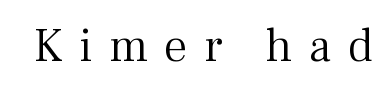
{"serif": "yes", "italic": "no", "bold": "no", "weight": "light", "width": "normal", "stroke_contrast": "medium", "x_height": "medium", "monospaced": "no", "underline": "no", "letter_spacing": "wide", "letter_spacing_em": 0.35, "glyph_px": 47}
